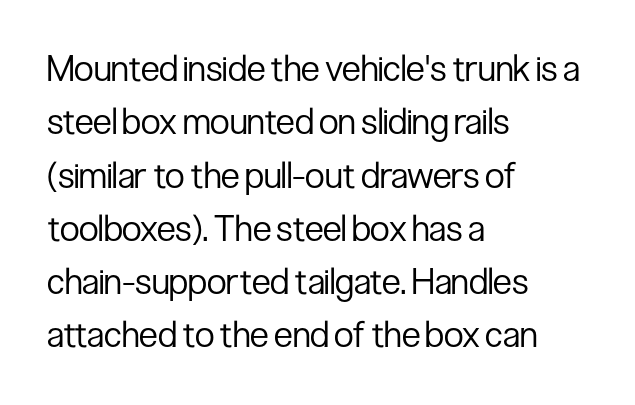
{"serif": "no", "italic": "no", "bold": "no", "weight": "regular", "width": "condensed", "stroke_contrast": "low", "x_height": "medium", "monospaced": "no", "underline": "no", "align": "left", "line_spacing": "normal", "line_spacing_ratio": 1.48, "letter_spacing": "normal", "letter_spacing_em": 0.0, "glyph_px": 36}
